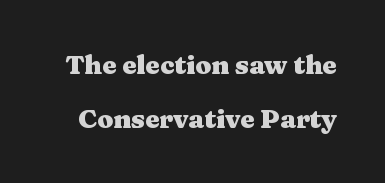
The zone under the glyphs is completely vacant. Does the weight exceed regular? Yes, all the way to bold. The rendering keeps characters at their native spacing. Quick note: not italic, upright.
